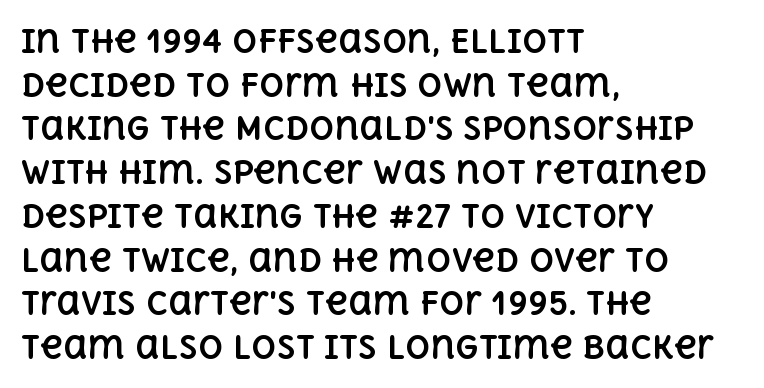
Q: Is the text bold? A: Yes.
Q: Is the text italic (slanted)? A: No, it is upright.
Q: Is the text underlined? A: No.
Q: How is the paragraph aligned? A: Left-aligned.
Q: Is the spacing between letters normal or unusually wide? A: Normal.
Q: Is the spacing between lines tight, normal or loose? A: Normal.
Q: Width (condensed, normal, or wide)? A: Normal.
Q: x-height? A: Large.
Q: Monospaced? A: No.
